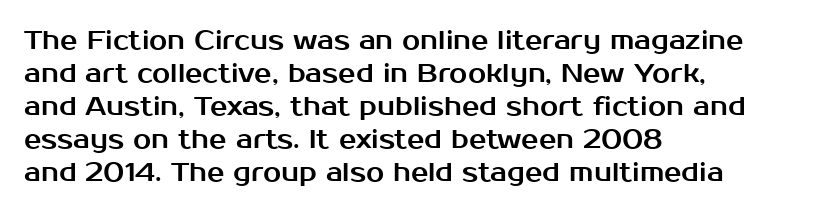
The foot of each line stays bare and open. Leading matches the norm, producing a regular column. The paragraph shown leans on its left margin. The gaps between neighbouring characters are ordinary and unremarkable. Italic? Not at all — the glyphs are vertical.
